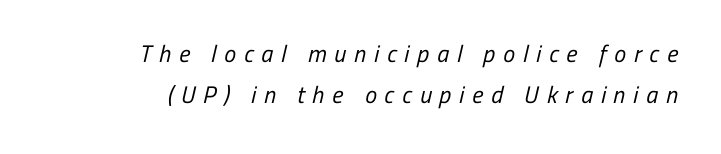
{"bold": "no", "underline": "no", "line_spacing_ratio": 1.71, "letter_spacing": "wide", "letter_spacing_em": 0.33, "glyph_px": 24}
